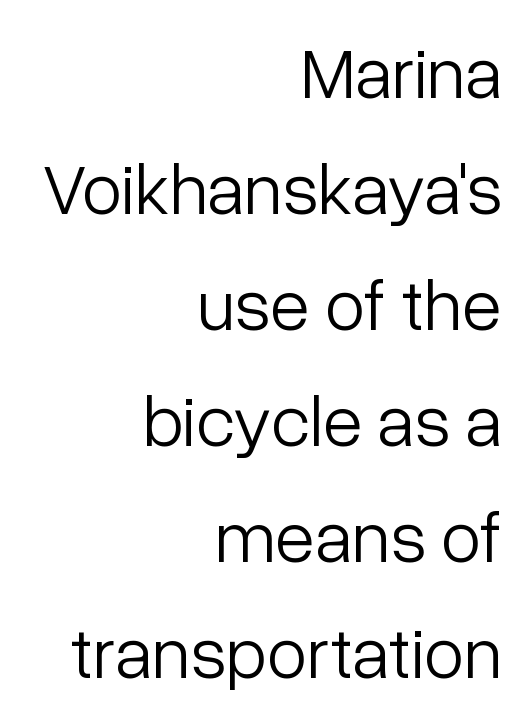
{"serif": "no", "italic": "no", "bold": "no", "weight": "light", "width": "normal", "stroke_contrast": "low", "x_height": "medium", "monospaced": "no", "underline": "no", "align": "right", "line_spacing": "normal", "line_spacing_ratio": 1.59, "letter_spacing": "normal", "letter_spacing_em": 0.0, "glyph_px": 73}
